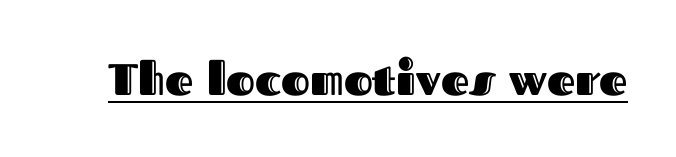
{"italic": "no", "width": "normal", "x_height": "medium", "monospaced": "no", "underline": "yes", "letter_spacing": "normal", "letter_spacing_em": 0.0, "glyph_px": 44}
